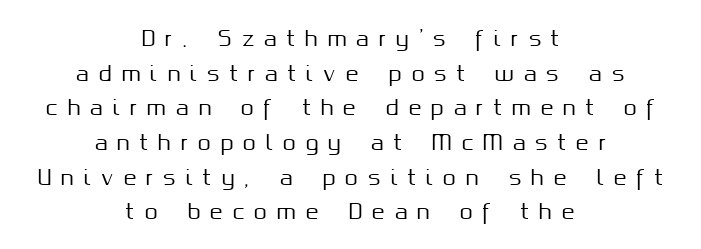
Spacing between characters has been opened up far beyond the box default. Vertically, the passage feels balanced, rows spaced as you'd expect. Does the copy run flush right? No — it is centered line by line. Does the lettering tilt? It doesn't — this is upright. Rule under the text: the space is simply empty.
